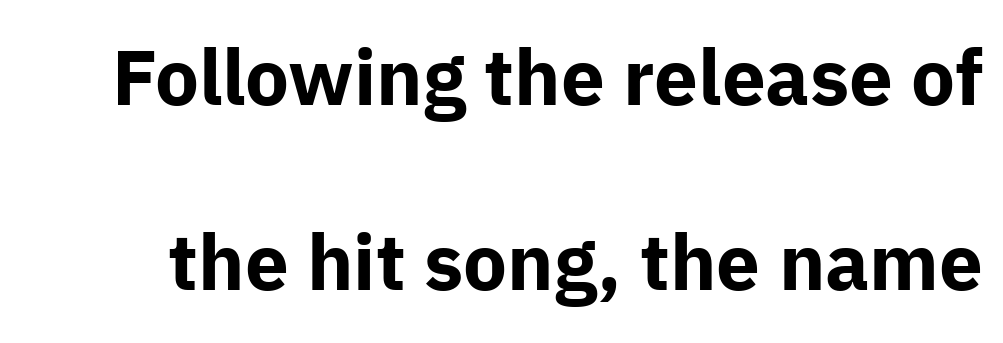
{"serif": "no", "italic": "no", "bold": "yes", "weight": "bold", "width": "normal", "stroke_contrast": "low", "x_height": "medium", "monospaced": "no", "underline": "no", "line_spacing": "loose", "line_spacing_ratio": 2.37, "letter_spacing": "normal", "letter_spacing_em": 0.0, "glyph_px": 78}
